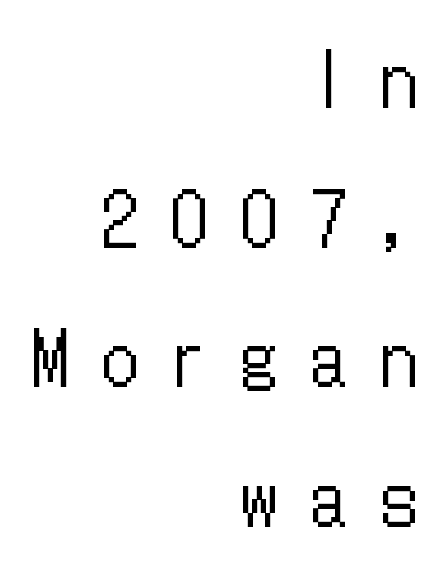
Q: Is the text bold? A: No.
Q: Is the text italic (slanted)? A: No, it is upright.
Q: Is the text underlined? A: No.
Q: How is the paragraph aligned? A: Right-aligned.
Q: Is the spacing between letters normal or unusually wide? A: Unusually wide.
Q: Is the spacing between lines tight, normal or loose? A: Loose.
Q: Width (condensed, normal, or wide)? A: Condensed.
Q: Stroke contrast? A: Low.
Q: x-height? A: Medium.
